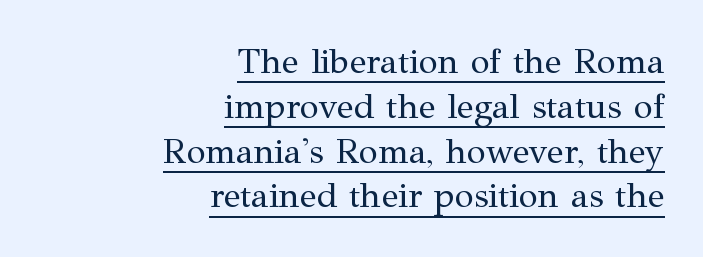
The image shows 35 px regular-weight serif type, upright; set right-aligned, normal line spacing (1.28x), normal letter spacing, underlined; medium stroke contrast and a medium x-height.
